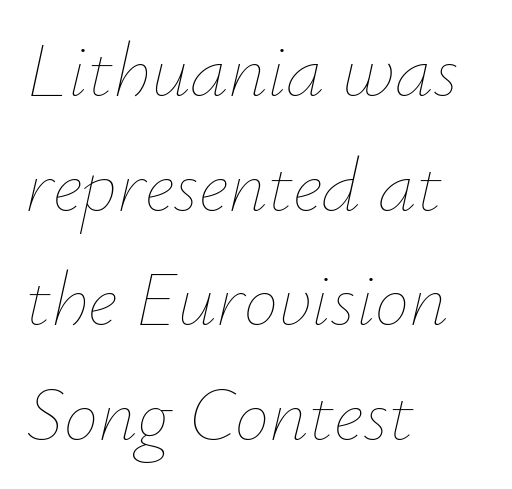
Stroke thickness stays within the range of a standard reading face or lighter. Notice how descenders clear the ascenders below comfortably — that's standard leading. This sample uses plain, unmodified letter spacing. The rag falls on the right side of this text block. Rule under the text: the space is simply empty. Each letter keeps its own natural width here, so spacing adapts to shape.
